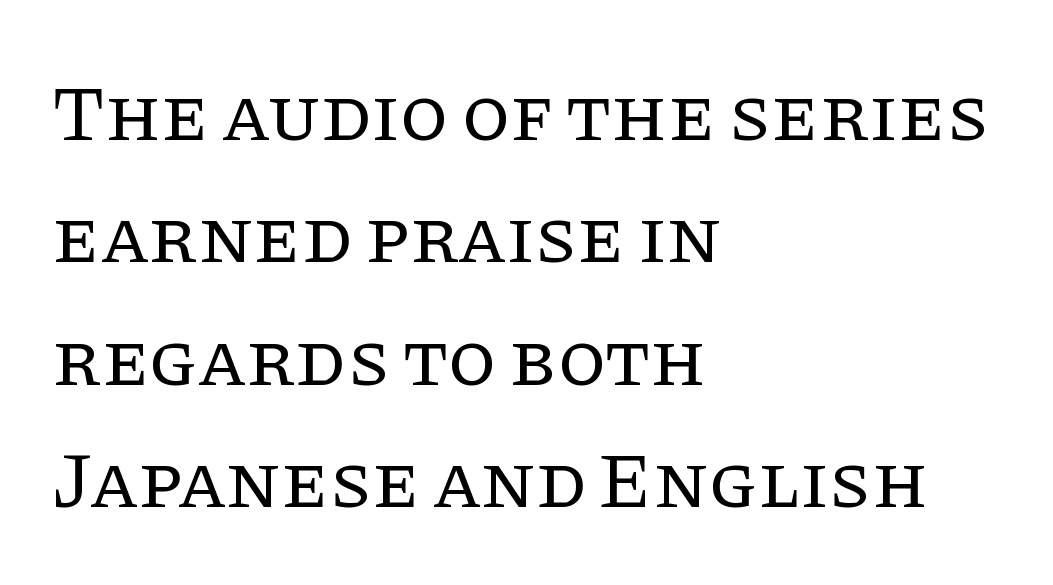
The image shows 79 px regular-weight serif type, upright; set left-aligned, normal line spacing (1.55x), normal letter spacing, not underlined; low stroke contrast and a large x-height.
